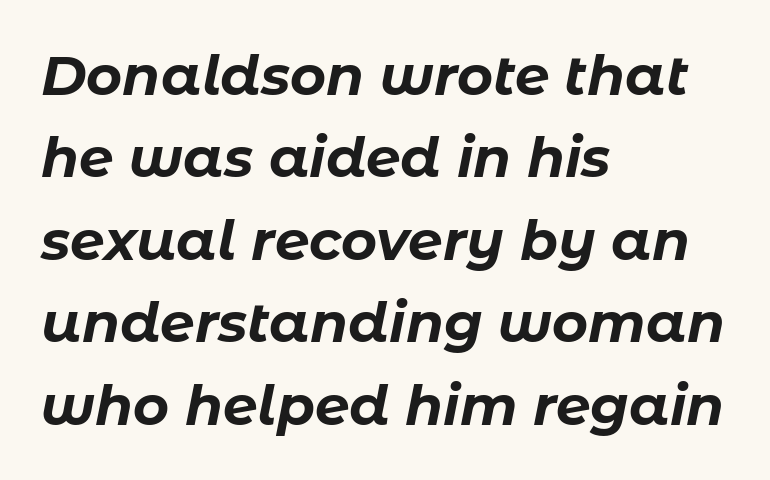
Q: Is the text bold? A: Yes.
Q: Is the text italic (slanted)? A: Yes, it leans right by about 11 degrees.
Q: Is the text underlined? A: No.
Q: How is the paragraph aligned? A: Left-aligned.
Q: Is the spacing between letters normal or unusually wide? A: Normal.
Q: Is the spacing between lines tight, normal or loose? A: Normal.
Q: Width (condensed, normal, or wide)? A: Normal.
Q: Stroke contrast? A: Low.
Q: x-height? A: Medium.
Q: Monospaced? A: No.
